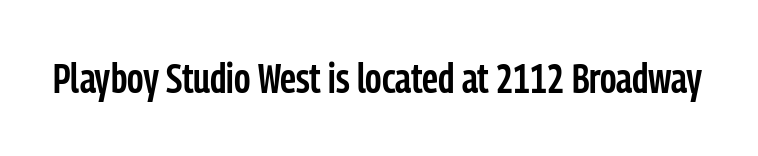
{"serif": "no", "italic": "no", "bold": "semi", "weight": "semibold", "width": "condensed", "stroke_contrast": "low", "x_height": "medium", "monospaced": "no", "underline": "no", "letter_spacing": "normal", "letter_spacing_em": 0.0, "glyph_px": 41}
